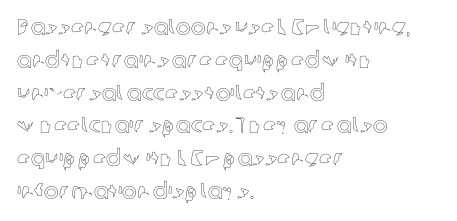
The specimen omits any rule beneath the text block's lines. Is the letter spacing exaggerated? No — it looks like the ordinary default. The typography opts for an upright posture over an oblique one. The rag falls on the right side of this text block. Baseline-to-baseline distance is the conventional proportion of letter height.
